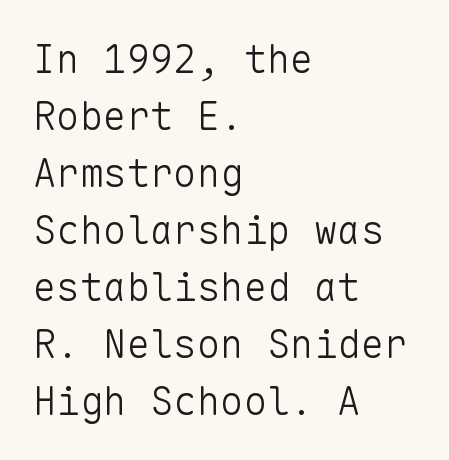
{"serif": "no", "italic": "no", "bold": "no", "weight": "light", "width": "normal", "stroke_contrast": "low", "x_height": "medium", "monospaced": "yes", "underline": "no", "align": "left", "line_spacing": "normal", "line_spacing_ratio": 1.46, "letter_spacing": "normal", "letter_spacing_em": 0.0, "glyph_px": 39}
